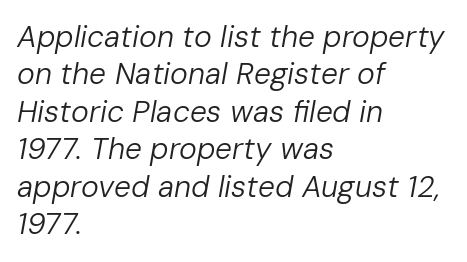
{"italic": "yes", "lean": "right", "slant_degrees": 10, "bold": "no", "weight": "regular", "width": "normal", "stroke_contrast": "low", "x_height": "medium", "monospaced": "no", "underline": "no", "align": "left", "line_spacing": "normal", "line_spacing_ratio": 1.25, "letter_spacing": "normal", "letter_spacing_em": 0.0, "glyph_px": 30}
